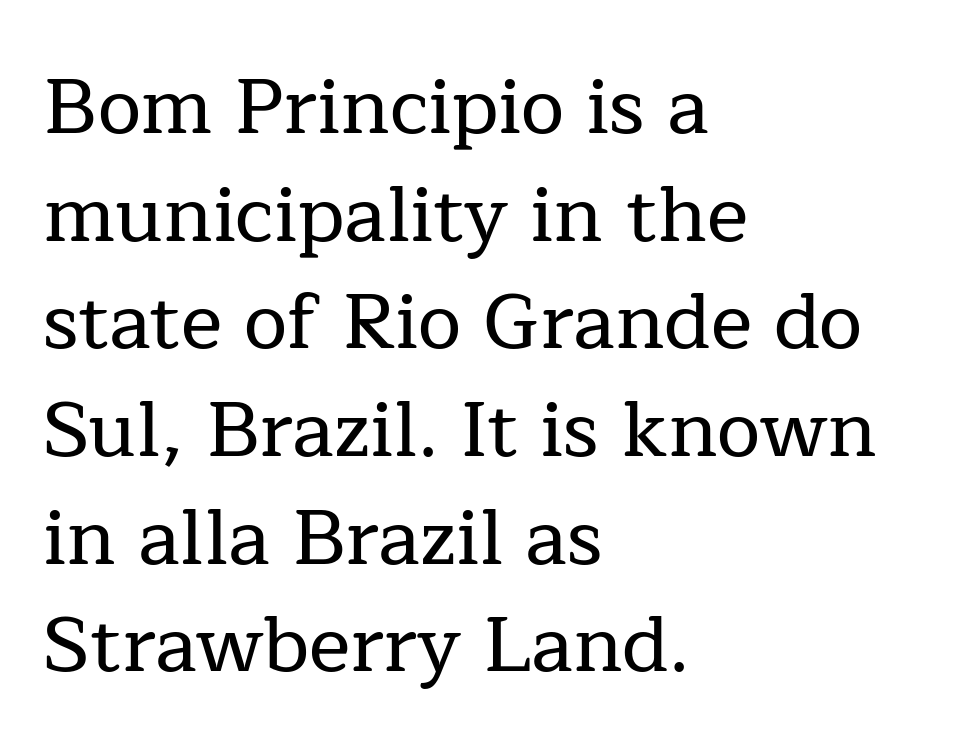
The image shows 78 px serif type, upright; set left-aligned, normal line spacing (1.38x), normal letter spacing, not underlined; low stroke contrast and a medium x-height.
